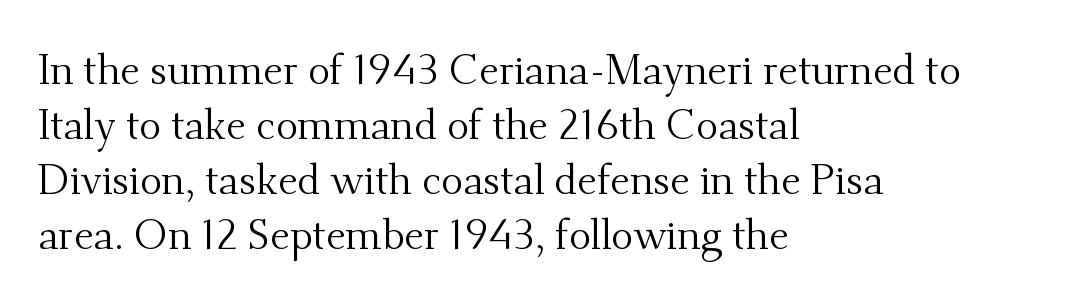
{"serif": "yes", "italic": "no", "bold": "no", "weight": "regular", "width": "normal", "stroke_contrast": "medium", "x_height": "small", "monospaced": "no", "underline": "no", "align": "left", "line_spacing": "normal", "line_spacing_ratio": 1.34, "letter_spacing": "normal", "letter_spacing_em": 0.0, "glyph_px": 41}
